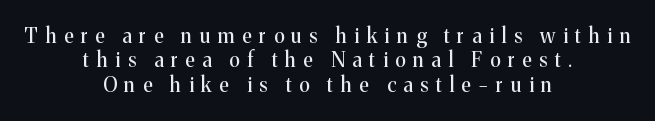
No extra ink here — the face is not bold. Posture: upright roman. Caption: expanded tracking, letters set apart. Which margin do the lines hug? Neither — every line sits in the middle. Check under the words: just untouched page.
